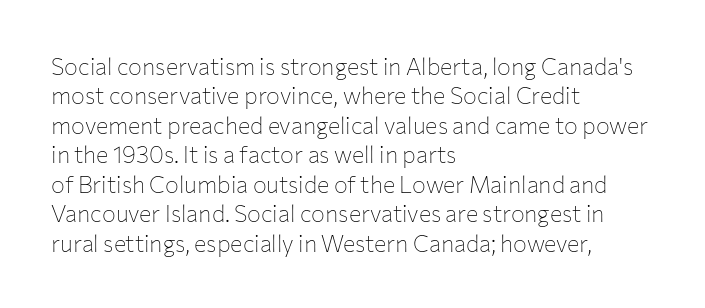
Q: Is the text bold? A: No.
Q: Is the text italic (slanted)? A: No, it is upright.
Q: Is the text underlined? A: No.
Q: How is the paragraph aligned? A: Left-aligned.
Q: Is the spacing between letters normal or unusually wide? A: Normal.
Q: Is the spacing between lines tight, normal or loose? A: Normal.
